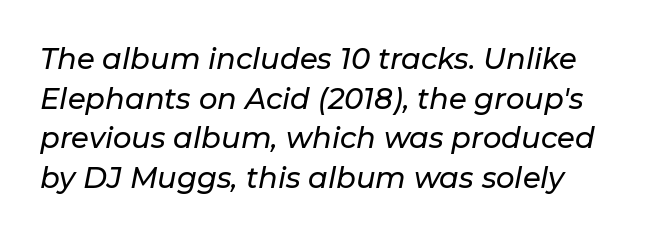
Q: Is the text italic (slanted)? A: Yes, it leans right by about 11 degrees.
Q: Is the text underlined? A: No.
Q: How is the paragraph aligned? A: Left-aligned.
Q: Is the spacing between letters normal or unusually wide? A: Normal.
Q: Is the spacing between lines tight, normal or loose? A: Normal.
Q: Width (condensed, normal, or wide)? A: Normal.
Q: Stroke contrast? A: Low.
Q: x-height? A: Medium.
Q: Monospaced? A: No.
